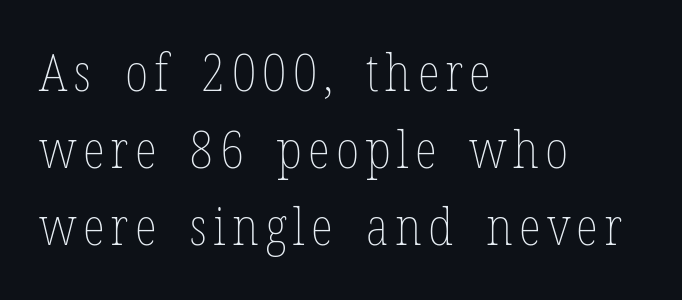
The image shows 52 px thin, condensed type, upright; set left-aligned, normal line spacing (1.48x), not underlined; low stroke contrast and a medium x-height.
